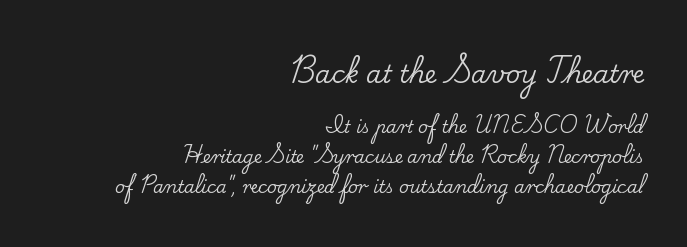
Q: Is the text italic (slanted)? A: Yes.
Q: Is the text underlined? A: No.
Q: How is the paragraph aligned? A: Right-aligned.
Q: Is the spacing between letters normal or unusually wide? A: Normal.
Q: Which block of text is set in a larger size, the first (top) or the second (bottom)? A: The first (top) one.
